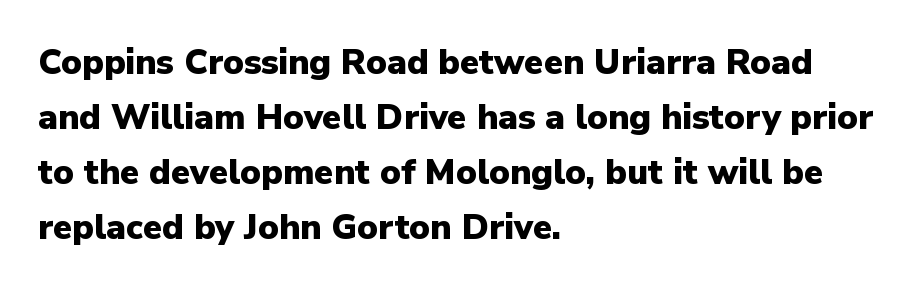
{"serif": "no", "italic": "no", "bold": "yes", "weight": "heavy", "width": "normal", "stroke_contrast": "low", "x_height": "medium", "monospaced": "no", "underline": "no", "align": "left", "line_spacing": "normal", "line_spacing_ratio": 1.57, "letter_spacing": "normal", "letter_spacing_em": 0.0, "glyph_px": 35}
